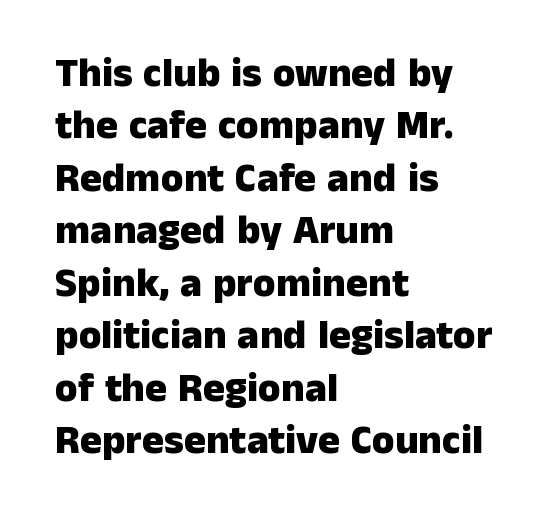
Inter-character spacing is left at the font's built-in metrics. Each letter keeps its own natural width here, so spacing adapts to shape. Heft: maximum for text — a bold. The typography opts for an upright posture over an oblique one. In CSS terms this would be text-align: left. Summary of vertical rhythm: regular, with standard interline spacing.
